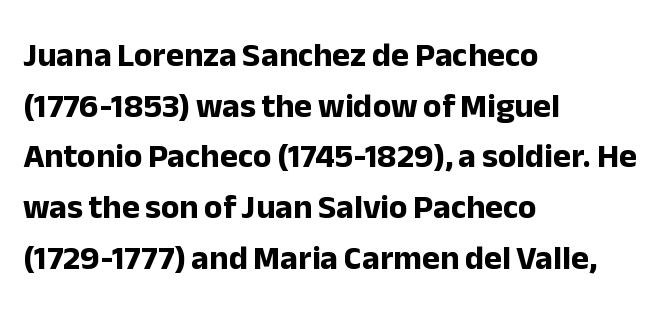
Q: Is the text bold? A: Yes.
Q: Is the text italic (slanted)? A: No, it is upright.
Q: Is the typeface a serif or a sans-serif typeface? A: Sans-serif.
Q: Is the text underlined? A: No.
Q: How is the paragraph aligned? A: Left-aligned.
Q: Is the spacing between letters normal or unusually wide? A: Normal.
Q: Is the spacing between lines tight, normal or loose? A: Normal.
Q: Width (condensed, normal, or wide)? A: Normal.
Q: Stroke contrast? A: Low.
Q: x-height? A: Medium.
Q: Monospaced? A: No.
